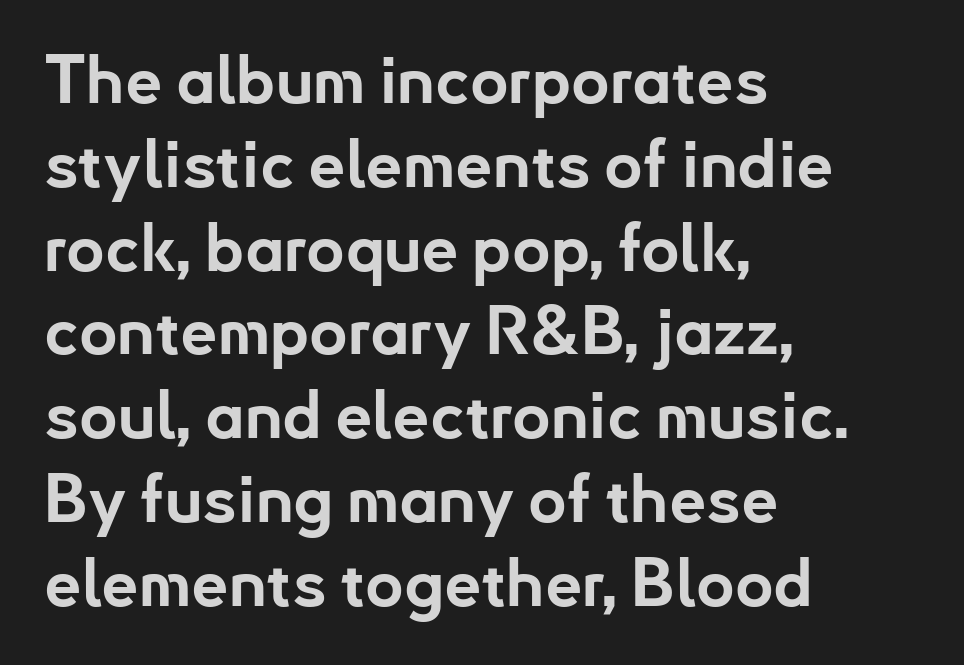
{"serif": "no", "italic": "no", "bold": "yes", "weight": "bold", "width": "normal", "stroke_contrast": "low", "x_height": "small", "monospaced": "no", "underline": "no", "align": "left", "line_spacing": "normal", "line_spacing_ratio": 1.27, "letter_spacing": "normal", "letter_spacing_em": 0.0, "glyph_px": 66}
